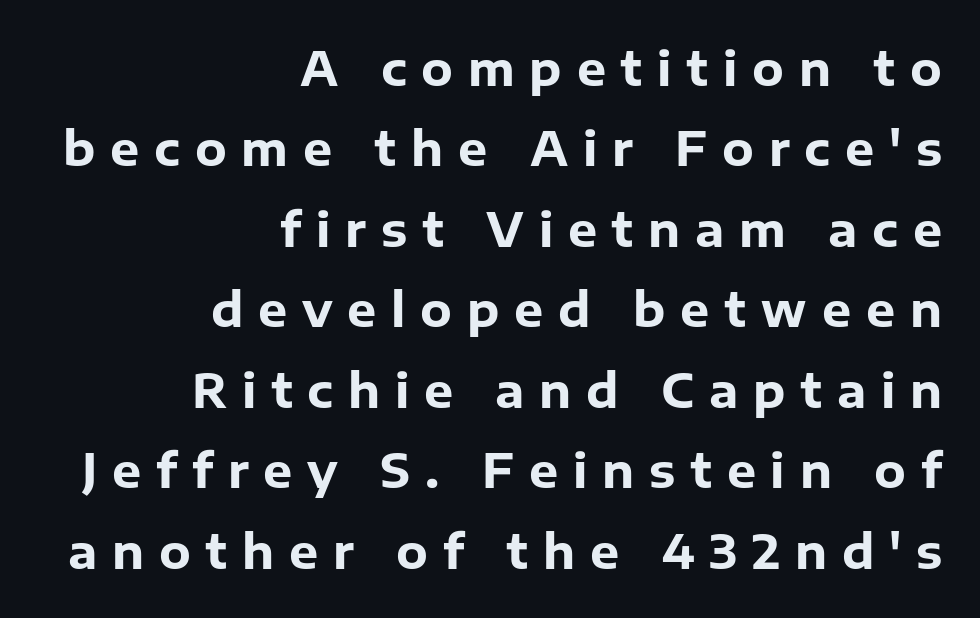
{"serif": "no", "italic": "no", "bold": "yes", "weight": "heavy", "width": "normal", "stroke_contrast": "low", "x_height": "medium", "monospaced": "no", "underline": "no", "align": "right", "line_spacing_ratio": 1.75, "letter_spacing": "wide", "letter_spacing_em": 0.32, "glyph_px": 46}
